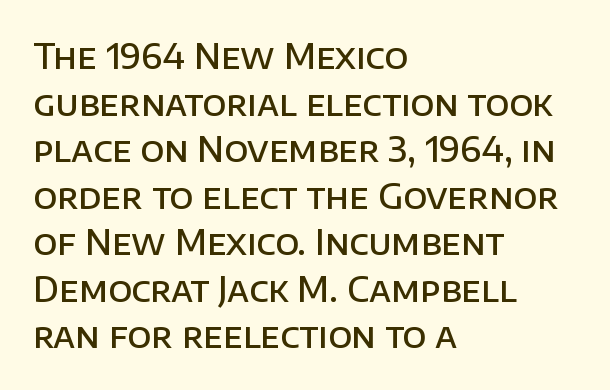
Q: Is the text bold? A: Semi-bold.
Q: Is the text italic (slanted)? A: No, it is upright.
Q: Is the typeface a serif or a sans-serif typeface? A: Sans-serif.
Q: Is the text underlined? A: No.
Q: How is the paragraph aligned? A: Left-aligned.
Q: Is the spacing between letters normal or unusually wide? A: Normal.
Q: Is the spacing between lines tight, normal or loose? A: Normal.
Q: Width (condensed, normal, or wide)? A: Normal.
Q: Stroke contrast? A: Low.
Q: x-height? A: Large.
Q: Monospaced? A: No.
